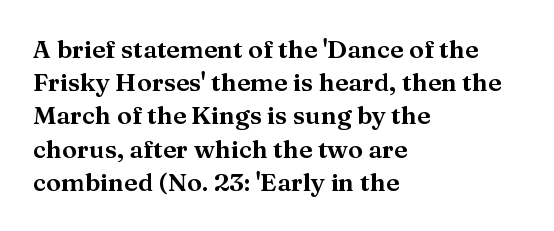
Q: Is the text italic (slanted)? A: No, it is upright.
Q: Is the text underlined? A: No.
Q: How is the paragraph aligned? A: Left-aligned.
Q: Is the spacing between letters normal or unusually wide? A: Normal.
Q: Is the spacing between lines tight, normal or loose? A: Normal.
